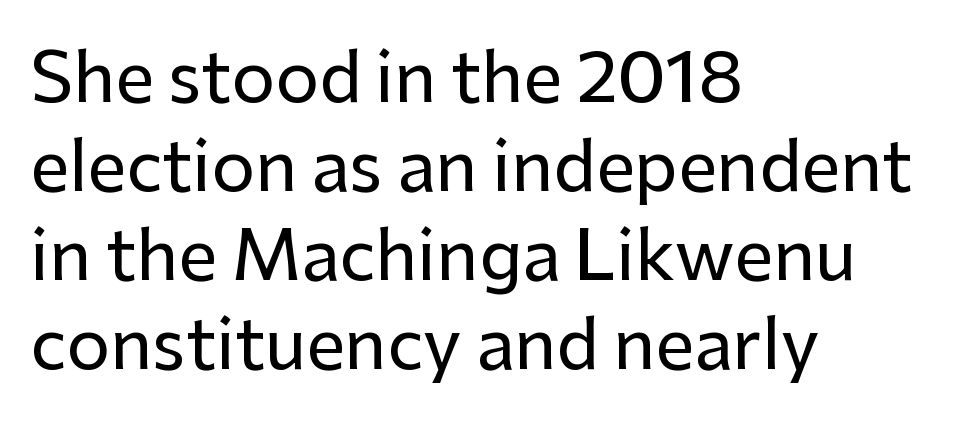
No word sits above an underline. Glyph-to-glyph distance matches everyday printed text. Proportional: the letters do not fall into vertical columns. A roman cut, with each character standing at attention.
